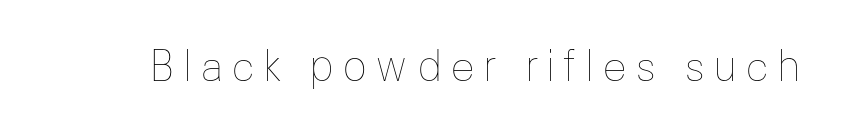
The image shows 41 px thin type, upright; set not underlined; low stroke contrast and a medium x-height.
